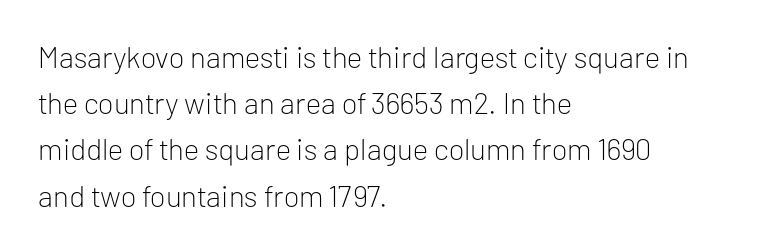
Reading down the block, your eye returns to a fixed left position each line. Examine the stroke ends and you'll find no serifs. The weight tops out at a normal text grade. Regular leading. Standard letterfit; no display-style spreading of the glyphs. Nobody drew a line under any word here.
